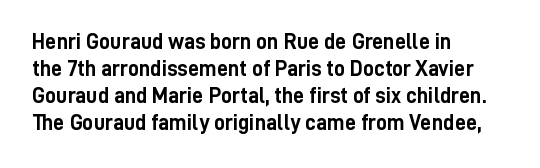
Q: Is the text bold? A: Yes.
Q: Is the text italic (slanted)? A: No, it is upright.
Q: Is the text underlined? A: No.
Q: How is the paragraph aligned? A: Left-aligned.
Q: Is the spacing between letters normal or unusually wide? A: Normal.
